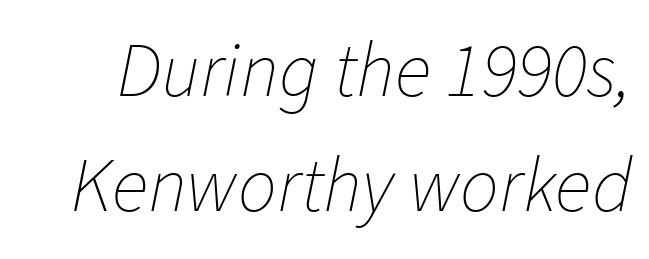
Q: Is the text bold? A: No.
Q: Is the text italic (slanted)? A: Yes, it leans right by about 11 degrees.
Q: Is the text underlined? A: No.
Q: Is the spacing between letters normal or unusually wide? A: Normal.
Q: Is the spacing between lines tight, normal or loose? A: Normal.
Q: Width (condensed, normal, or wide)? A: Normal.
Q: Stroke contrast? A: Low.
Q: x-height? A: Medium.
Q: Monospaced? A: No.
